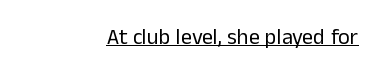
Q: Is the text bold? A: No.
Q: Is the text italic (slanted)? A: No, it is upright.
Q: Is the text underlined? A: Yes.
Q: How is the paragraph aligned? A: Right-aligned.
Q: Is the spacing between letters normal or unusually wide? A: Normal.
